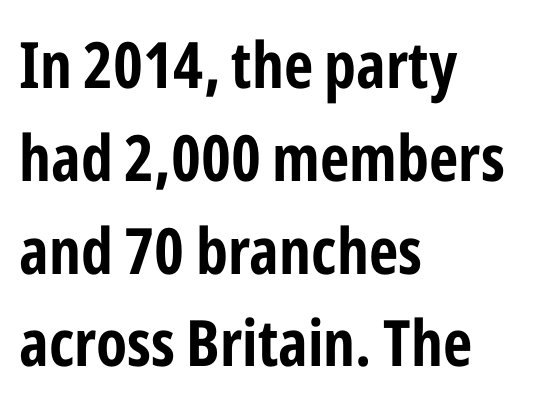
These lines keep a tight, regular rhythm from letter to letter. The rendering uses natural spacing where letterforms have individual widths. Summary of vertical rhythm: regular, with standard interline spacing. Has an underline been added? It has not.
